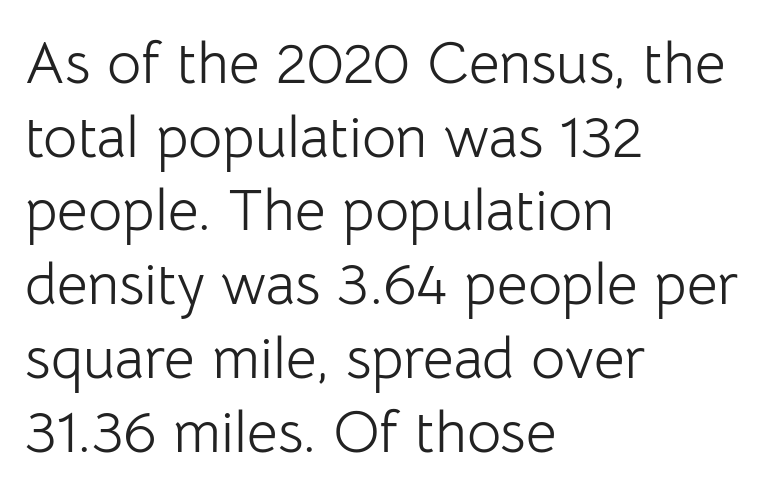
Q: Is the text bold? A: No.
Q: Is the text italic (slanted)? A: No, it is upright.
Q: Is the typeface a serif or a sans-serif typeface? A: Sans-serif.
Q: Is the text underlined? A: No.
Q: How is the paragraph aligned? A: Left-aligned.
Q: Is the spacing between letters normal or unusually wide? A: Normal.
Q: Is the spacing between lines tight, normal or loose? A: Normal.
Q: Width (condensed, normal, or wide)? A: Normal.
Q: Stroke contrast? A: Low.
Q: x-height? A: Medium.
Q: Monospaced? A: No.
